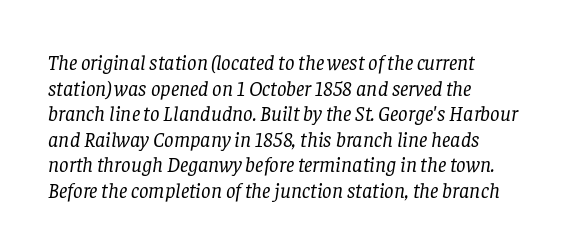
Q: Is the text bold? A: No.
Q: Is the text italic (slanted)? A: Yes, it leans right by about 8 degrees.
Q: Is the text underlined? A: No.
Q: Is the spacing between letters normal or unusually wide? A: Normal.
